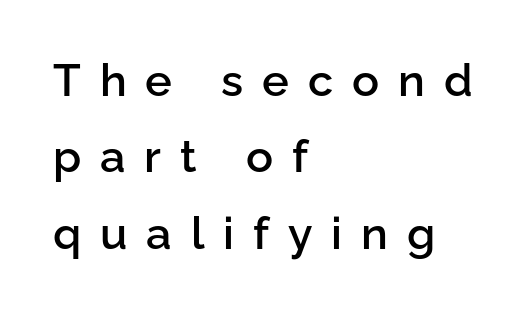
The image shows 45 px semibold sans-serif type, upright; set left-aligned, normal line spacing (1.7x), unusually wide letter spacing (+0.42 em), not underlined; low stroke contrast and a medium x-height.
